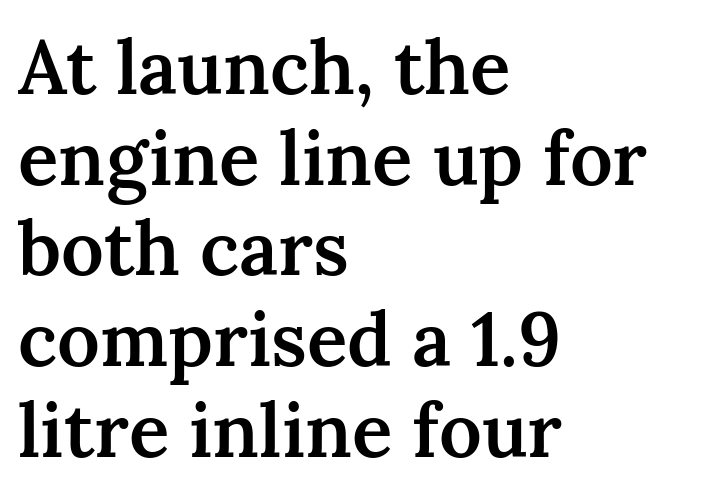
Q: Is the text bold? A: Semi-bold.
Q: Is the text italic (slanted)? A: No, it is upright.
Q: Is the typeface a serif or a sans-serif typeface? A: Serif.
Q: Is the text underlined? A: No.
Q: How is the paragraph aligned? A: Left-aligned.
Q: Is the spacing between letters normal or unusually wide? A: Normal.
Q: Width (condensed, normal, or wide)? A: Normal.
Q: Stroke contrast? A: Medium.
Q: x-height? A: Medium.
Q: Monospaced? A: No.
